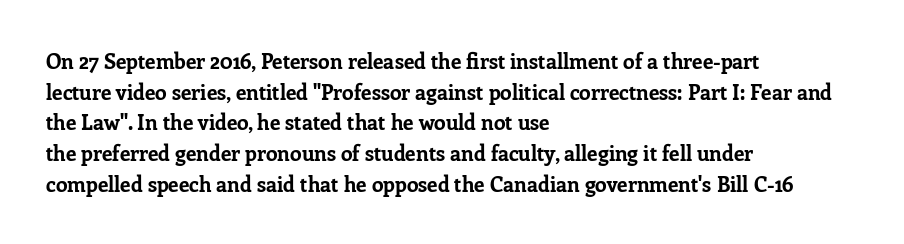
The image shows 21 px bold type, upright; set left-aligned, normal line spacing (1.46x), normal letter spacing, not underlined.
